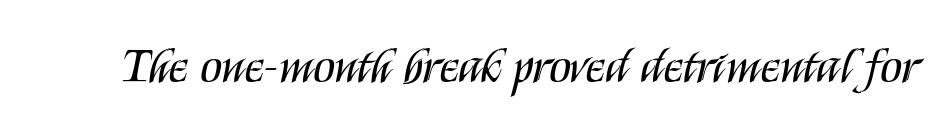
{"serif": "no", "bold": "no", "weight": "regular", "width": "condensed", "stroke_contrast": "medium", "x_height": "large", "monospaced": "no", "underline": "no", "letter_spacing": "normal", "letter_spacing_em": 0.0, "glyph_px": 50}
